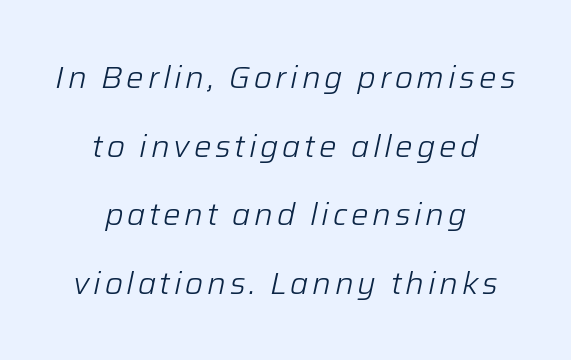
{"italic": "yes", "lean": "right", "slant_degrees": 12, "bold": "no", "weight": "light", "width": "normal", "stroke_contrast": "low", "x_height": "medium", "monospaced": "no", "underline": "no", "align": "center", "line_spacing": "loose", "line_spacing_ratio": 2.21, "glyph_px": 31}
